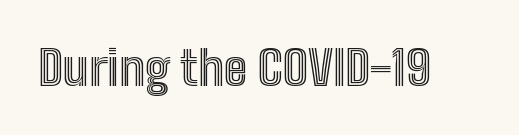
Vertical strokes here are truly vertical. Observe the ordinary spacing: letters are neighbours, not strangers. Varying glyph widths throughout — classic text-font behaviour. Plain, unruled lines of type.
